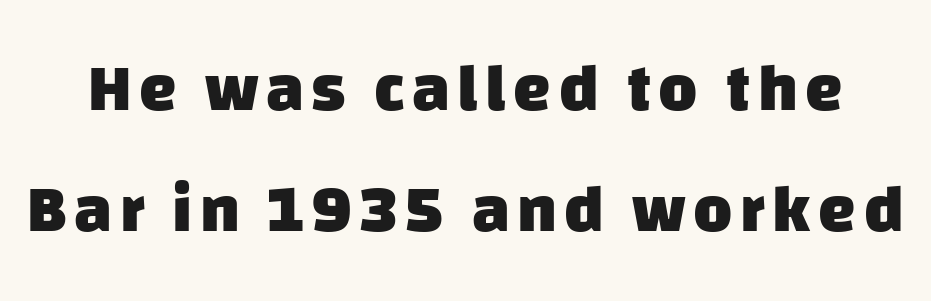
Q: Is the text bold? A: Yes.
Q: Is the typeface a serif or a sans-serif typeface? A: Sans-serif.
Q: Is the text underlined? A: No.
Q: Width (condensed, normal, or wide)? A: Normal.
Q: Stroke contrast? A: Low.
Q: x-height? A: Large.
Q: Monospaced? A: No.
